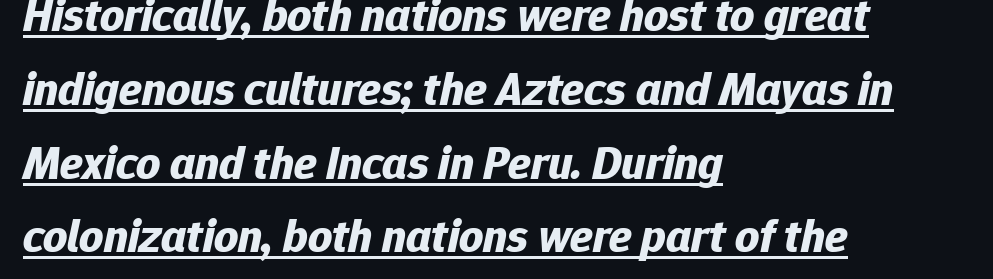
A typesetter would call this leading conventional body-copy spacing. The paragraph shown leans on its left margin. Students, note that the glyphs here touch the page at normal intervals. A dark, heavy texture on the line: the type is bold. A typesetter would call this proportional, since set widths differ per character. An italicized treatment has been applied to the whole sample.
